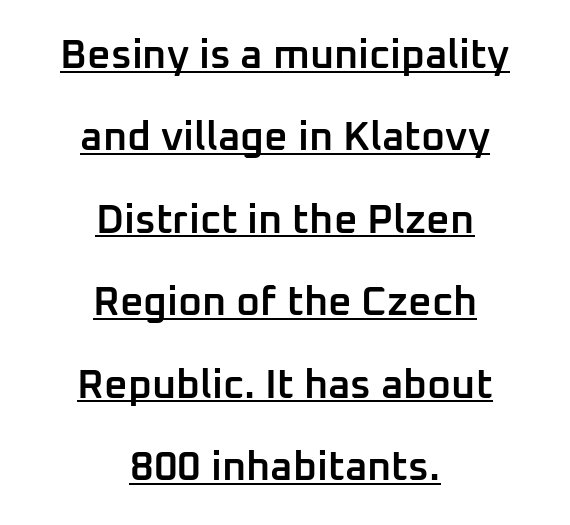
Q: Is the text bold? A: Semi-bold.
Q: Is the text italic (slanted)? A: No, it is upright.
Q: Is the typeface a serif or a sans-serif typeface? A: Sans-serif.
Q: Is the text underlined? A: Yes.
Q: How is the paragraph aligned? A: Centered.
Q: Is the spacing between letters normal or unusually wide? A: Normal.
Q: Is the spacing between lines tight, normal or loose? A: Loose.
Q: Width (condensed, normal, or wide)? A: Normal.
Q: Stroke contrast? A: Low.
Q: x-height? A: Medium.
Q: Monospaced? A: No.
